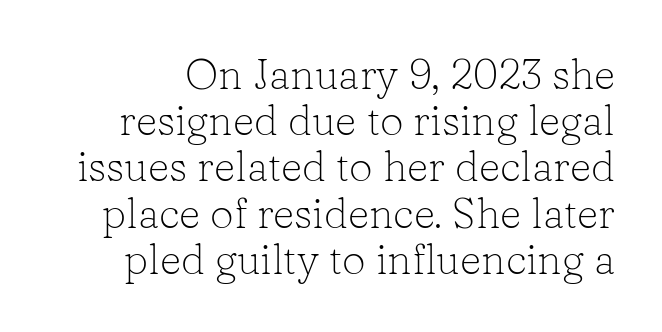
Quick note: underline off. The type is set solid horizontally, with unmodified tracking. Nope, not italic — everything's standing straight. Proportional: the letters do not fall into vertical columns. Little horizontal feet cap the strokes, marking this as serif type.
